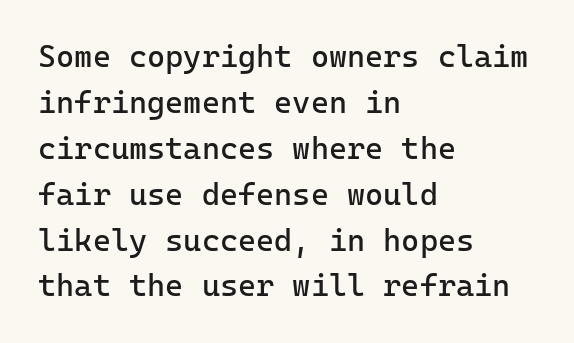
{"serif": "no", "italic": "no", "bold": "no", "weight": "regular", "width": "normal", "stroke_contrast": "low", "x_height": "medium", "underline": "no", "align": "left", "line_spacing": "normal", "line_spacing_ratio": 1.48, "letter_spacing": "normal", "letter_spacing_em": 0.0, "glyph_px": 31}
